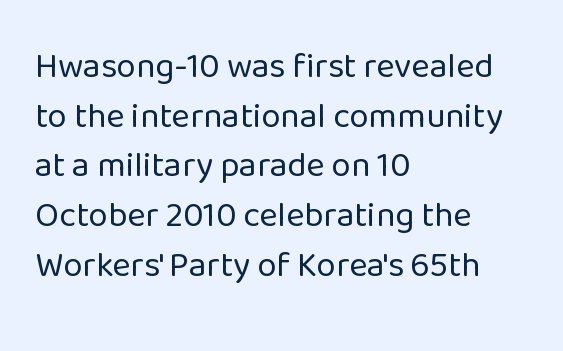
This sample uses an upright cut, with every glyph sitting square on the baseline. No letter is thick-stroked: the sample isn't bold. In terms of letterform style, serifs are entirely absent. Successive baselines arrive at the customary interval. Has an underline been added? It has not. These lines stack with their left ends in a neat column.
